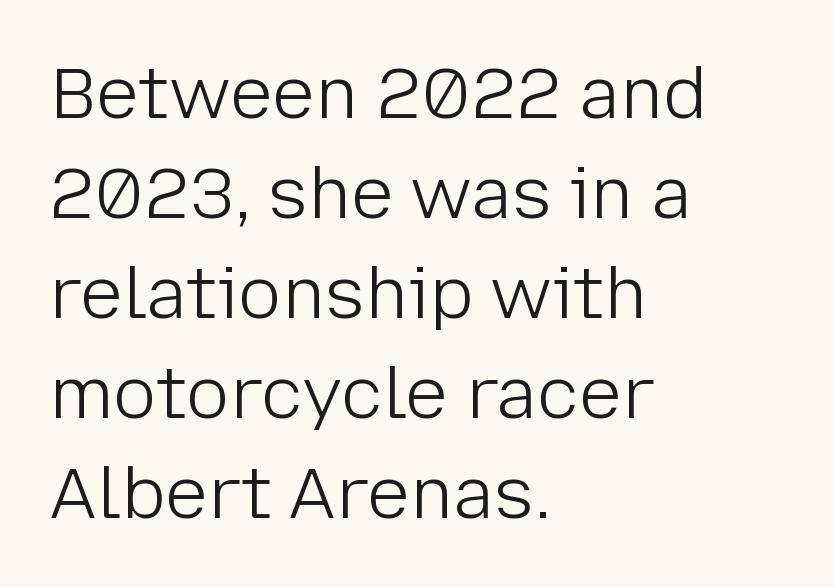
The image shows 72 px light sans-serif type, upright; set left-aligned, normal line spacing (1.39x), normal letter spacing, not underlined; low stroke contrast and a medium x-height.
